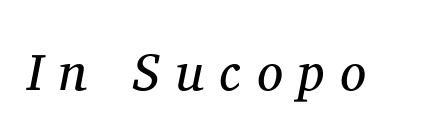
Font category for this specimen: serif. The text carries the slant typical of an italic or oblique font. The characters are drawn with everyday or finer stroke widths. Note the varied advance widths — an 'i' is clearly narrower than an 'm'. The glyphs are unaccompanied by any horizontal stroke below them. The passage shown has open, widely tracked lettering throughout.
